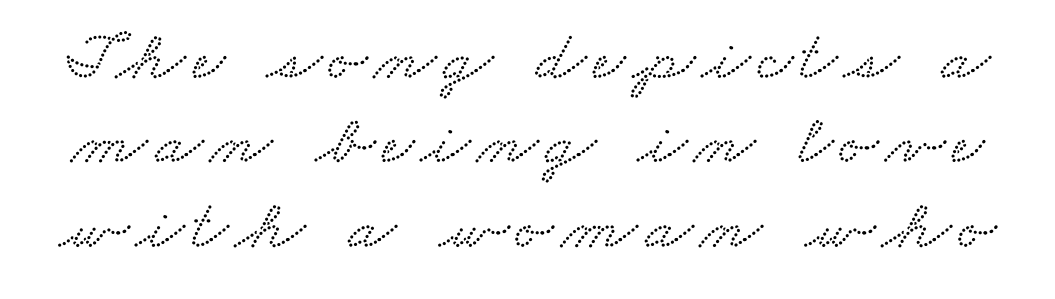
The image shows 71 px wide type; set line spacing 1.19x, not underlined; low stroke contrast and a small x-height.
